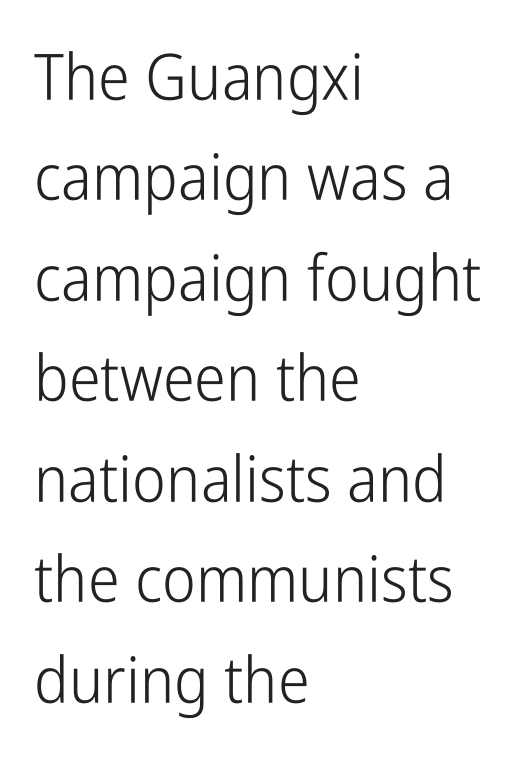
The image shows 64 px light, condensed sans-serif type, upright; set left-aligned, normal line spacing (1.57x), normal letter spacing, not underlined; low stroke contrast and a medium x-height.
